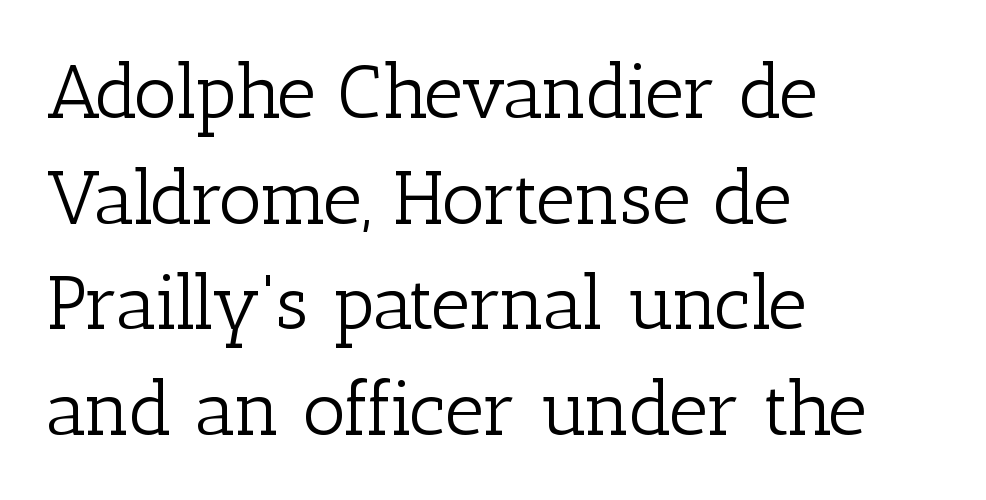
{"serif": "yes", "italic": "no", "bold": "no", "weight": "light", "width": "normal", "stroke_contrast": "low", "x_height": "medium", "monospaced": "no", "underline": "no", "align": "left", "line_spacing": "normal", "line_spacing_ratio": 1.39, "letter_spacing": "normal", "letter_spacing_em": 0.0, "glyph_px": 76}
